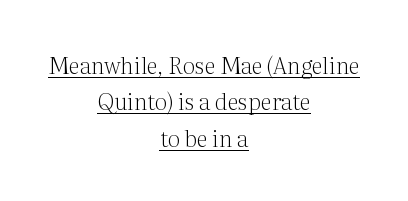
Q: Is the text bold? A: No.
Q: Is the text italic (slanted)? A: No, it is upright.
Q: Is the text underlined? A: Yes.
Q: How is the paragraph aligned? A: Centered.
Q: Is the spacing between letters normal or unusually wide? A: Normal.
Q: Is the spacing between lines tight, normal or loose? A: Normal.
